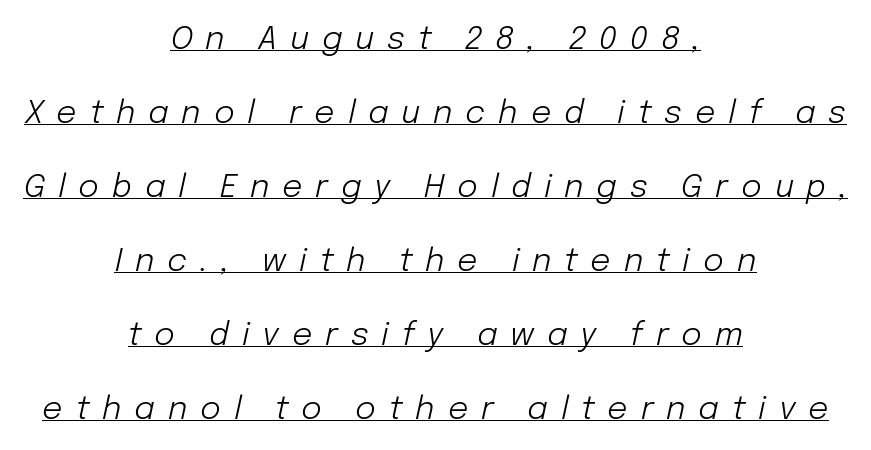
{"italic": "yes", "lean": "right", "slant_degrees": 12, "bold": "no", "weight": "light", "width": "normal", "stroke_contrast": "low", "x_height": "medium", "monospaced": "no", "underline": "yes", "align": "center", "line_spacing": "loose", "line_spacing_ratio": 2.31, "letter_spacing": "wide", "letter_spacing_em": 0.4, "glyph_px": 32}
